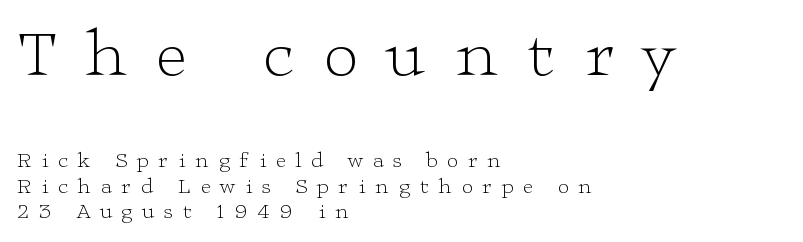
The image shows 67 px light, wide serif type, upright; set left-aligned, line spacing 1.16x, unusually wide letter spacing (+0.44 em), not underlined; the first (top) block is 3.05x larger; low stroke contrast and a medium x-height.
